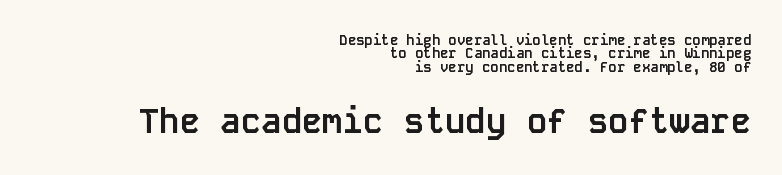
Grotesque or geometric, the face here clearly has no serifs. Words appear dense and cohesive because spacing is normal. Stroke thickness is high; the sample reads as a true bold. Every stem runs plumb, perpendicular to the baseline. Each new line begins almost immediately beneath the previous one.
